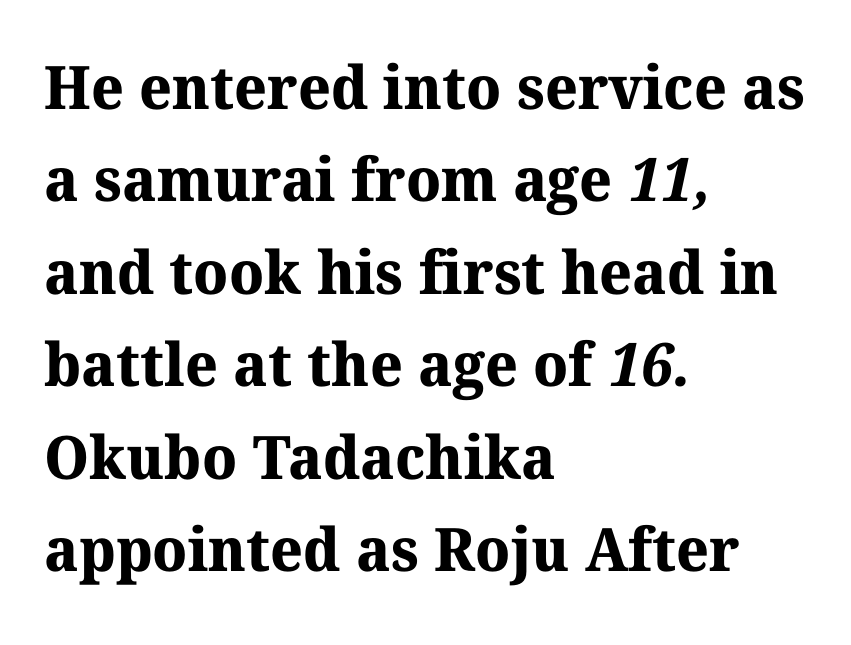
Q: Is the text bold? A: Yes.
Q: Is the typeface a serif or a sans-serif typeface? A: Serif.
Q: Is the text underlined? A: No.
Q: How is the paragraph aligned? A: Left-aligned.
Q: Is the spacing between letters normal or unusually wide? A: Normal.
Q: Is the spacing between lines tight, normal or loose? A: Normal.
Q: Width (condensed, normal, or wide)? A: Normal.
Q: Stroke contrast? A: Medium.
Q: x-height? A: Medium.
Q: Monospaced? A: No.
